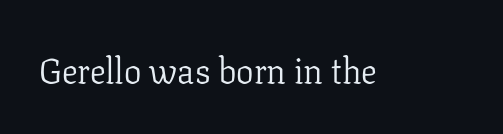
Q: Is the text bold? A: No.
Q: Is the text italic (slanted)? A: No, it is upright.
Q: Is the typeface a serif or a sans-serif typeface? A: Serif.
Q: Is the text underlined? A: No.
Q: Is the spacing between letters normal or unusually wide? A: Normal.
Q: Width (condensed, normal, or wide)? A: Normal.
Q: Stroke contrast? A: Low.
Q: x-height? A: Medium.
Q: Monospaced? A: No.
